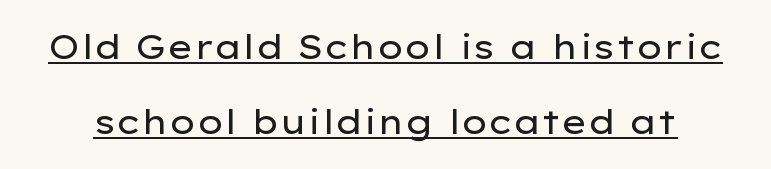
{"serif": "no", "italic": "no", "bold": "no", "weight": "regular", "width": "wide", "stroke_contrast": "low", "x_height": "medium", "monospaced": "no", "underline": "yes", "line_spacing": "loose", "line_spacing_ratio": 2.21, "letter_spacing": "normal", "letter_spacing_em": 0.0, "glyph_px": 34}
